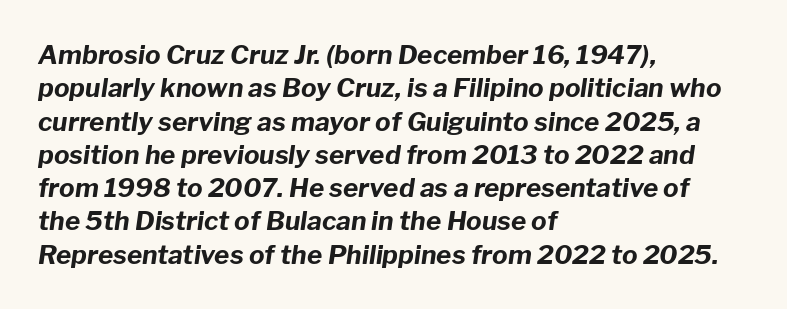
Q: Is the text bold? A: Yes.
Q: Is the text italic (slanted)? A: Yes, it leans right by about 8 degrees.
Q: Is the text underlined? A: No.
Q: How is the paragraph aligned? A: Left-aligned.
Q: Is the spacing between letters normal or unusually wide? A: Normal.
Q: Is the spacing between lines tight, normal or loose? A: Normal.
